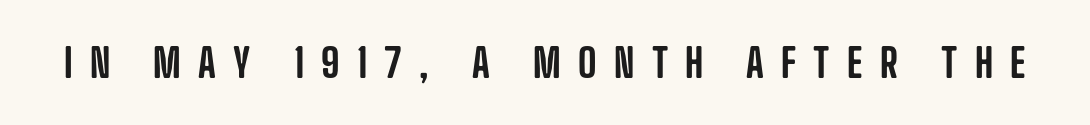
{"serif": "no", "italic": "no", "width": "condensed", "stroke_contrast": "low", "x_height": "large", "monospaced": "no", "underline": "no", "letter_spacing": "wide", "letter_spacing_em": 0.43, "glyph_px": 40}
